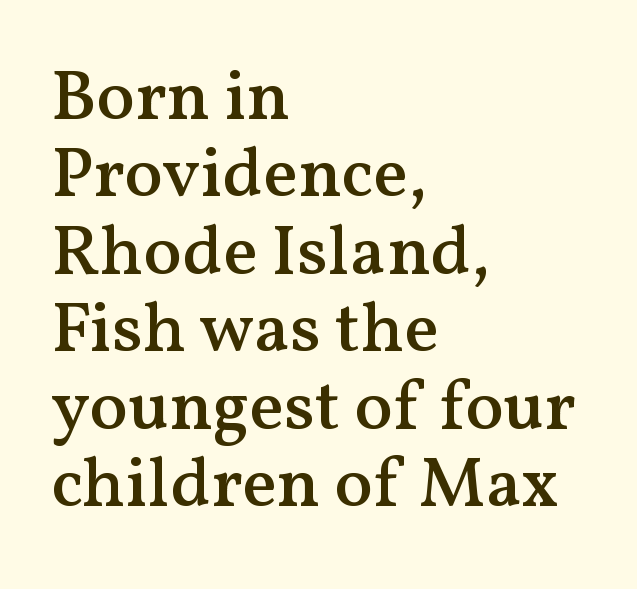
{"serif": "yes", "italic": "no", "bold": "semi", "weight": "semibold", "width": "normal", "stroke_contrast": "medium", "x_height": "medium", "monospaced": "no", "underline": "no", "align": "left", "line_spacing": "tight", "line_spacing_ratio": 1.09, "letter_spacing": "normal", "letter_spacing_em": 0.0, "glyph_px": 71}
